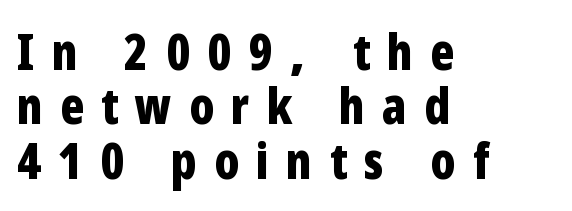
Is this a sans? Yes — the strokes have no serifs. Very little white space separates one row of letters from the next. Honestly, the letter spacing is so wide it's the main thing you notice. The lettering stays uniformly vertical, giving the passage a roman look. Heft: maximum for text — a bold. The glyphs are unaccompanied by any horizontal stroke below them.
